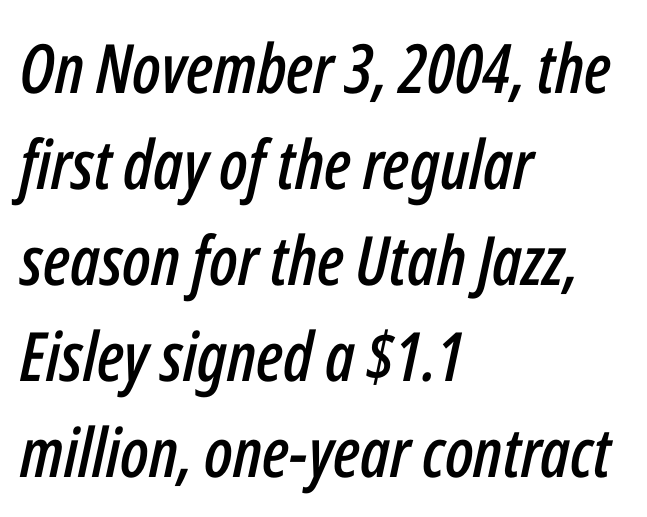
Q: Is the text italic (slanted)? A: Yes, it leans right by about 12 degrees.
Q: Is the text underlined? A: No.
Q: How is the paragraph aligned? A: Left-aligned.
Q: Is the spacing between letters normal or unusually wide? A: Normal.
Q: Is the spacing between lines tight, normal or loose? A: Normal.
Q: Width (condensed, normal, or wide)? A: Condensed.
Q: Stroke contrast? A: Low.
Q: x-height? A: Medium.
Q: Monospaced? A: No.
